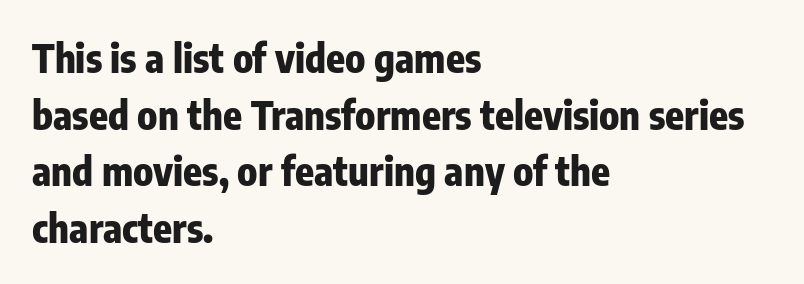
Q: Is the text bold? A: Yes.
Q: Is the text italic (slanted)? A: No, it is upright.
Q: Is the typeface a serif or a sans-serif typeface? A: Sans-serif.
Q: Is the text underlined? A: No.
Q: How is the paragraph aligned? A: Left-aligned.
Q: Is the spacing between letters normal or unusually wide? A: Normal.
Q: Is the spacing between lines tight, normal or loose? A: Normal.
Q: Width (condensed, normal, or wide)? A: Condensed.
Q: Stroke contrast? A: Low.
Q: x-height? A: Medium.
Q: Monospaced? A: No.
